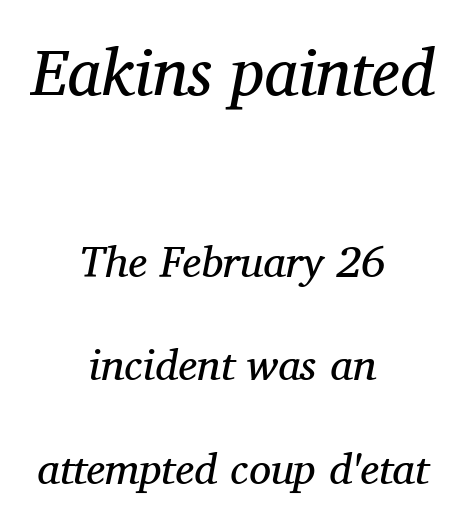
The image shows 66 px regular-weight serif type, italic (leaning right); set centered, loose line spacing (2.35x), normal letter spacing, not underlined; the first (top) block is 1.5x larger; medium stroke contrast and a medium x-height.
